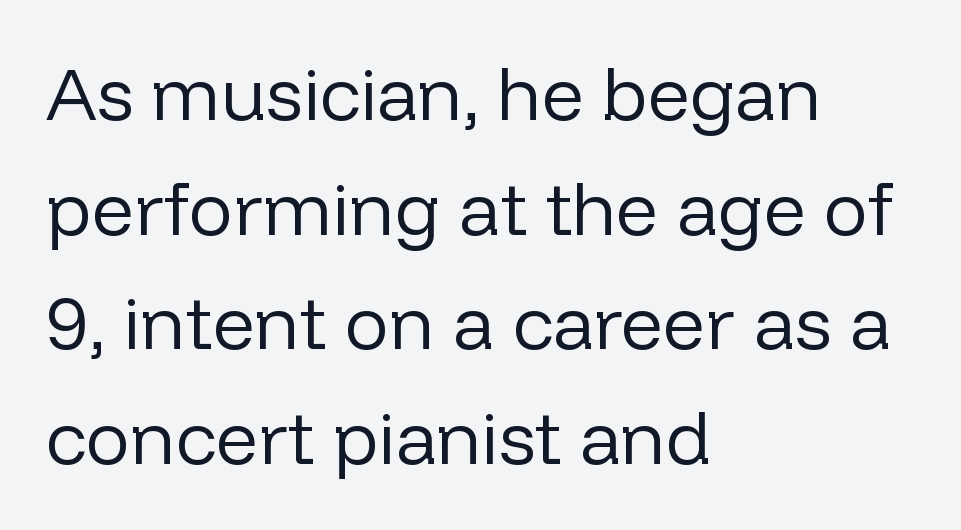
{"serif": "no", "italic": "no", "bold": "no", "weight": "regular", "width": "normal", "stroke_contrast": "low", "x_height": "medium", "monospaced": "no", "underline": "no", "align": "left", "line_spacing": "normal", "line_spacing_ratio": 1.55, "letter_spacing": "normal", "letter_spacing_em": 0.0, "glyph_px": 74}
